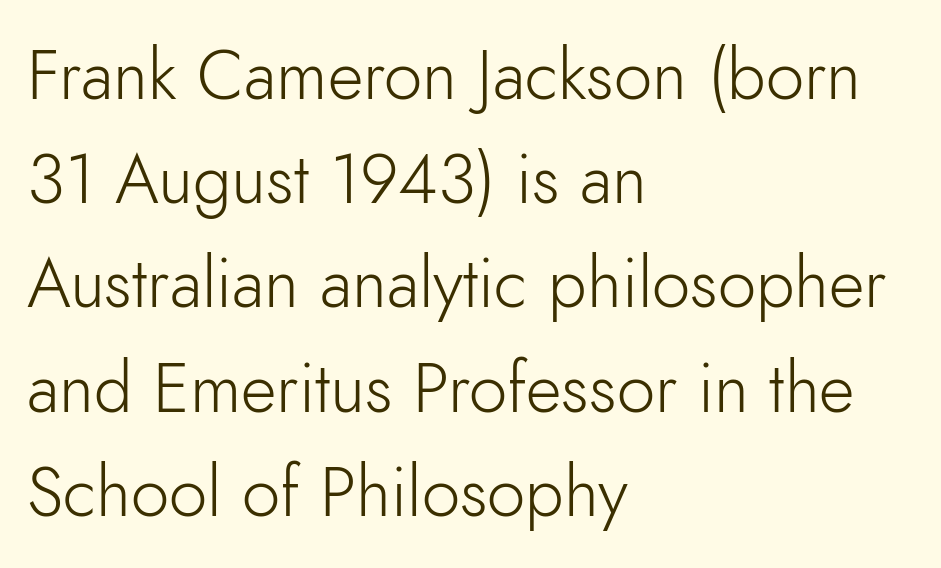
{"serif": "no", "italic": "no", "bold": "no", "weight": "light", "width": "normal", "stroke_contrast": "low", "x_height": "small", "monospaced": "no", "underline": "no", "align": "left", "line_spacing": "normal", "line_spacing_ratio": 1.51, "letter_spacing": "normal", "letter_spacing_em": 0.0, "glyph_px": 69}
